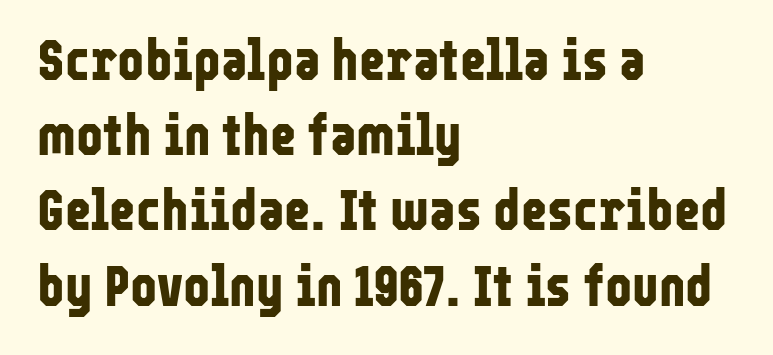
Q: Is the text bold? A: Yes.
Q: Is the text italic (slanted)? A: No, it is upright.
Q: Is the typeface a serif or a sans-serif typeface? A: Sans-serif.
Q: Is the text underlined? A: No.
Q: How is the paragraph aligned? A: Left-aligned.
Q: Is the spacing between letters normal or unusually wide? A: Normal.
Q: Is the spacing between lines tight, normal or loose? A: Normal.
Q: Width (condensed, normal, or wide)? A: Condensed.
Q: Stroke contrast? A: Low.
Q: x-height? A: Medium.
Q: Monospaced? A: No.
